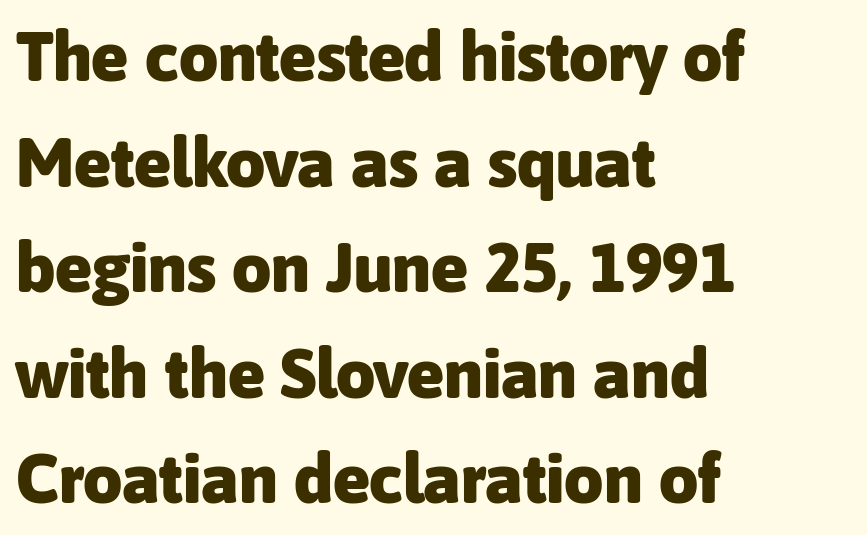
Q: Is the text bold? A: Yes.
Q: Is the text italic (slanted)? A: No, it is upright.
Q: Is the typeface a serif or a sans-serif typeface? A: Sans-serif.
Q: Is the text underlined? A: No.
Q: How is the paragraph aligned? A: Left-aligned.
Q: Is the spacing between letters normal or unusually wide? A: Normal.
Q: Is the spacing between lines tight, normal or loose? A: Normal.
Q: Width (condensed, normal, or wide)? A: Normal.
Q: Stroke contrast? A: Low.
Q: x-height? A: Medium.
Q: Monospaced? A: No.
